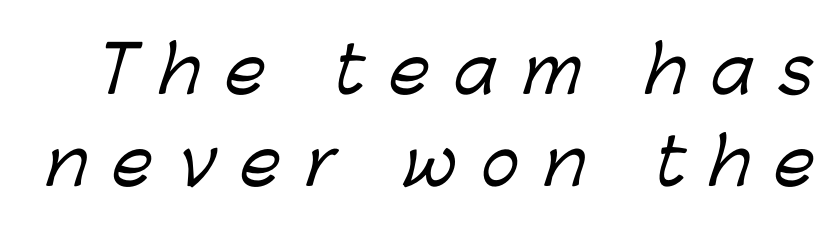
Q: Is the typeface a serif or a sans-serif typeface? A: Sans-serif.
Q: Is the text underlined? A: No.
Q: Is the spacing between letters normal or unusually wide? A: Unusually wide.
Q: Is the spacing between lines tight, normal or loose? A: Normal.
Q: Width (condensed, normal, or wide)? A: Normal.
Q: Stroke contrast? A: Low.
Q: x-height? A: Medium.
Q: Monospaced? A: No.
